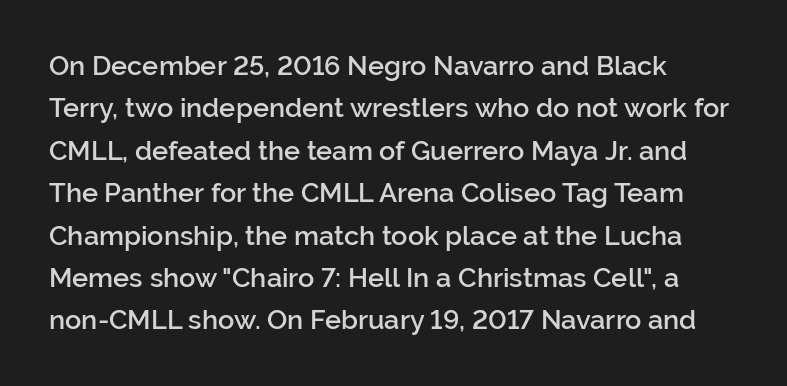
{"italic": "no", "bold": "semi", "underline": "no", "align": "left", "line_spacing": "normal", "line_spacing_ratio": 1.57, "letter_spacing": "normal", "letter_spacing_em": 0.0, "glyph_px": 27}
